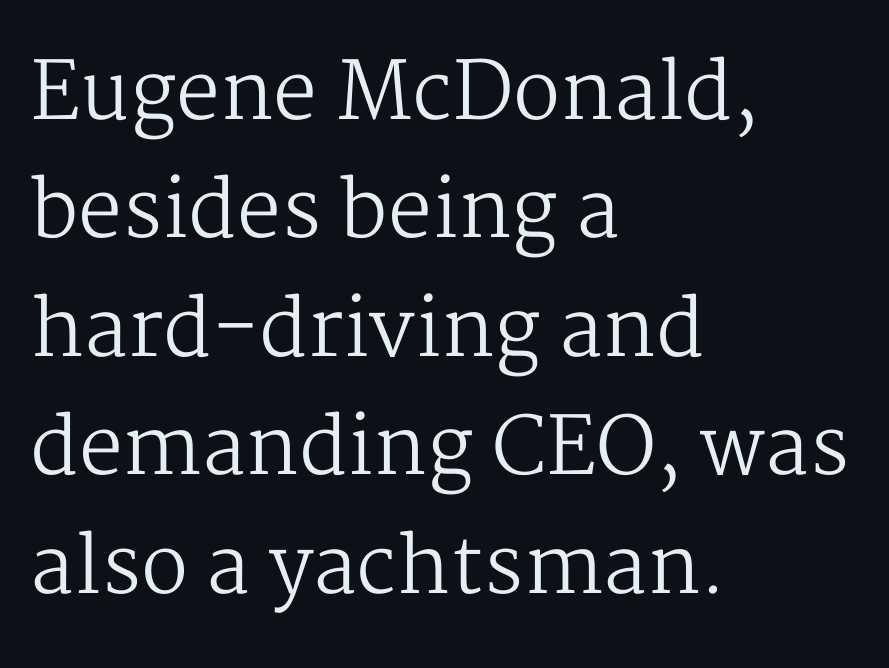
{"serif": "yes", "italic": "no", "bold": "no", "weight": "regular", "width": "normal", "stroke_contrast": "medium", "x_height": "medium", "monospaced": "no", "underline": "no", "align": "left", "line_spacing": "normal", "line_spacing_ratio": 1.5, "letter_spacing": "normal", "letter_spacing_em": 0.0, "glyph_px": 79}
